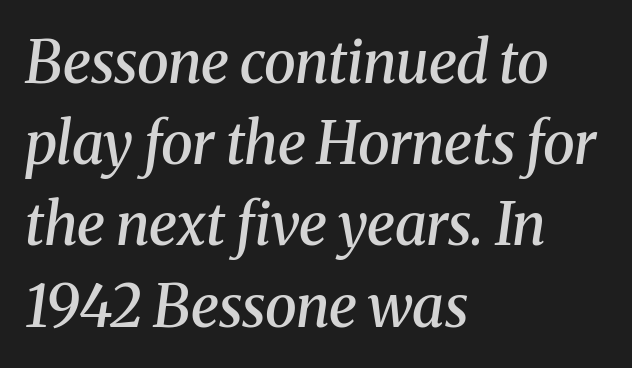
{"serif": "yes", "italic": "yes", "lean": "right", "slant_degrees": 8, "bold": "semi", "weight": "semibold", "width": "normal", "stroke_contrast": "medium", "x_height": "medium", "monospaced": "no", "underline": "no", "align": "left", "line_spacing": "normal", "line_spacing_ratio": 1.4, "letter_spacing": "normal", "letter_spacing_em": 0.0, "glyph_px": 58}
